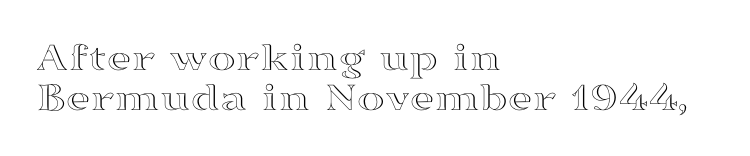
{"italic": "no", "width": "wide", "x_height": "medium", "monospaced": "no", "underline": "no", "align": "left", "line_spacing": "tight", "line_spacing_ratio": 0.96, "letter_spacing": "normal", "letter_spacing_em": 0.0, "glyph_px": 42}
